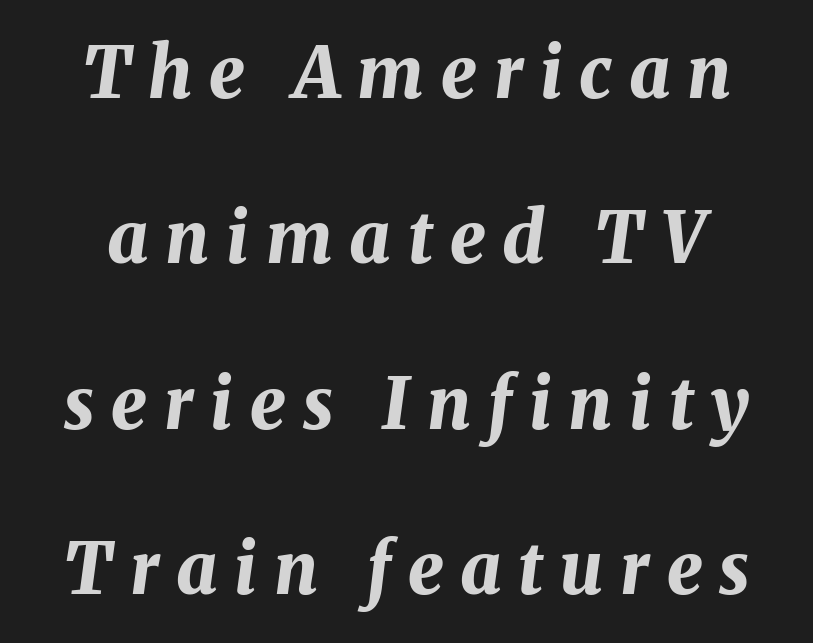
Weight: bold. Horizontal bands of white between lines are thick stripes. Words appear elongated and porous because spacing is wide. You could not count columns in this text — the font is proportionally spaced.
